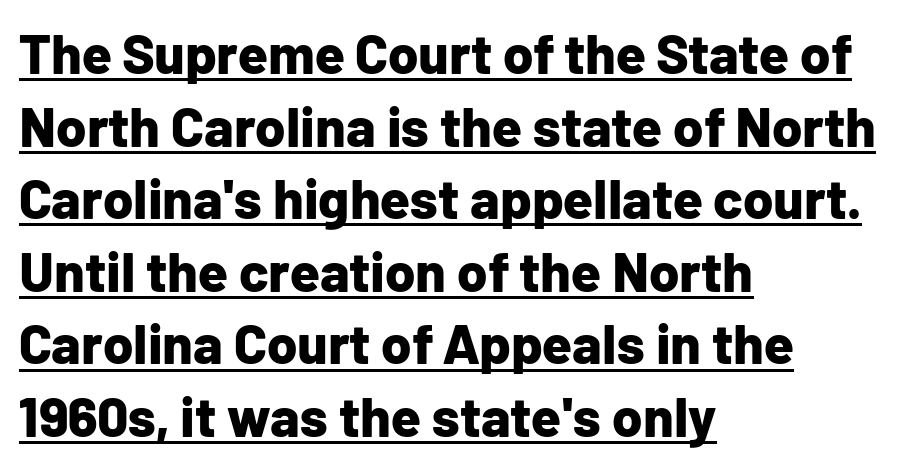
Q: Is the text bold? A: Yes.
Q: Is the text italic (slanted)? A: No, it is upright.
Q: Is the typeface a serif or a sans-serif typeface? A: Sans-serif.
Q: Is the text underlined? A: Yes.
Q: How is the paragraph aligned? A: Left-aligned.
Q: Is the spacing between letters normal or unusually wide? A: Normal.
Q: Is the spacing between lines tight, normal or loose? A: Normal.
Q: Width (condensed, normal, or wide)? A: Normal.
Q: Stroke contrast? A: Low.
Q: x-height? A: Medium.
Q: Monospaced? A: No.
